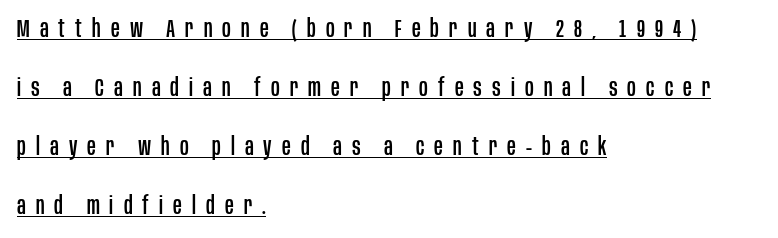
{"italic": "no", "underline": "yes", "align": "left", "line_spacing": "loose", "line_spacing_ratio": 2.46, "letter_spacing": "wide", "letter_spacing_em": 0.42, "glyph_px": 24}
